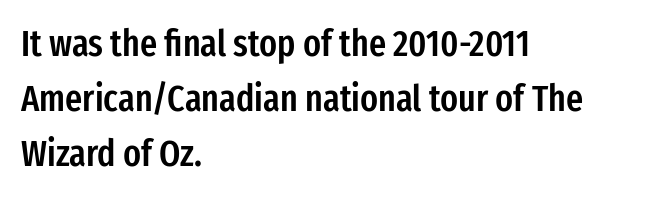
All the whitespace from short lines collects on the right. Stroke terminals: plain, sans-serif. Regarding leading, the lines here are spaced in the standard way. Quick note: underline off.
